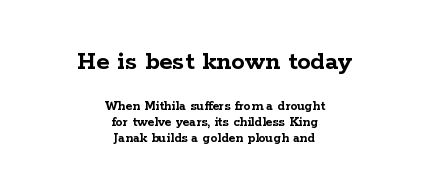
Q: Is the text bold? A: Yes.
Q: Is the text italic (slanted)? A: No, it is upright.
Q: Is the text underlined? A: No.
Q: How is the paragraph aligned? A: Centered.
Q: Is the spacing between letters normal or unusually wide? A: Normal.
Q: Is the spacing between lines tight, normal or loose? A: Tight.
Q: Which block of text is set in a larger size, the first (top) or the second (bottom)? A: The first (top) one.
